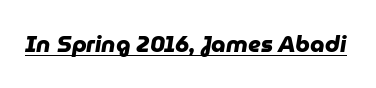
The image shows 23 px bold type; set normal letter spacing, underlined.
